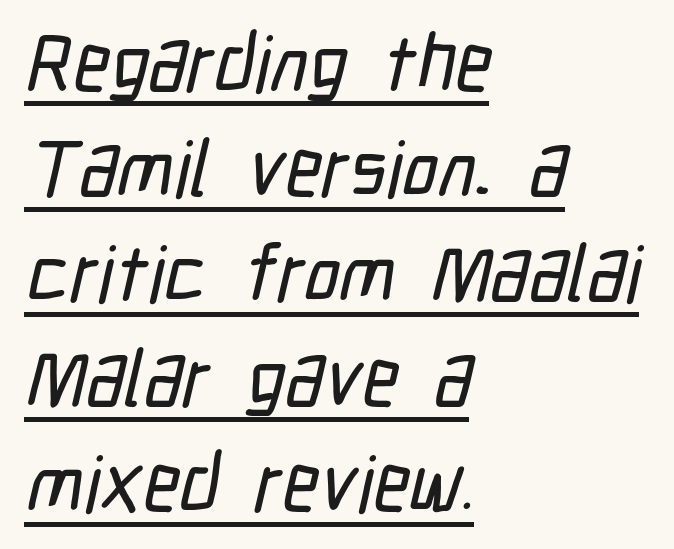
Q: Is the typeface a serif or a sans-serif typeface? A: Sans-serif.
Q: Is the text underlined? A: Yes.
Q: How is the paragraph aligned? A: Left-aligned.
Q: Is the spacing between letters normal or unusually wide? A: Normal.
Q: Is the spacing between lines tight, normal or loose? A: Normal.
Q: Width (condensed, normal, or wide)? A: Condensed.
Q: Stroke contrast? A: Low.
Q: x-height? A: Medium.
Q: Monospaced? A: No.
